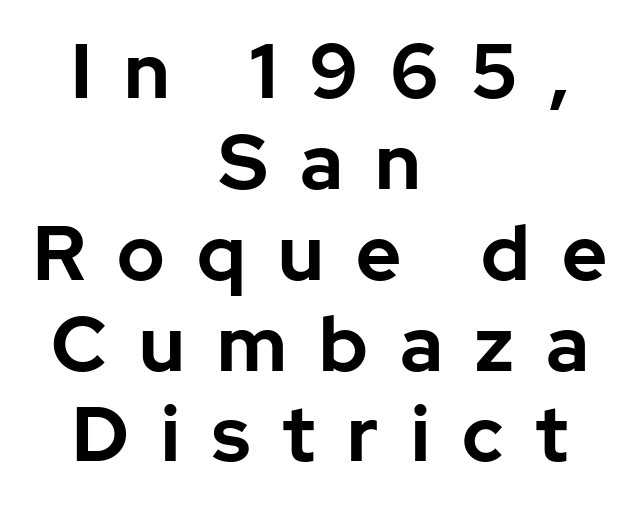
The image shows 77 px bold sans-serif type, upright; set centered, line spacing 1.18x, unusually wide letter spacing (+0.42 em), not underlined; low stroke contrast and a medium x-height.
